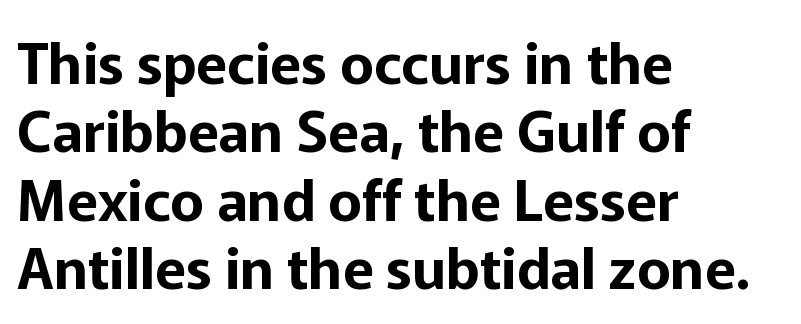
Q: Is the text italic (slanted)? A: No, it is upright.
Q: Is the typeface a serif or a sans-serif typeface? A: Sans-serif.
Q: Is the text underlined? A: No.
Q: How is the paragraph aligned? A: Left-aligned.
Q: Is the spacing between letters normal or unusually wide? A: Normal.
Q: Width (condensed, normal, or wide)? A: Normal.
Q: Stroke contrast? A: Low.
Q: x-height? A: Medium.
Q: Monospaced? A: No.
